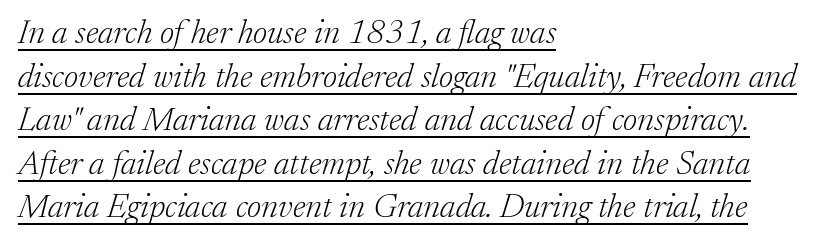
Q: Is the text bold? A: No.
Q: Is the text italic (slanted)? A: Yes, it leans right by about 17 degrees.
Q: Is the typeface a serif or a sans-serif typeface? A: Serif.
Q: Is the text underlined? A: Yes.
Q: How is the paragraph aligned? A: Left-aligned.
Q: Is the spacing between letters normal or unusually wide? A: Normal.
Q: Is the spacing between lines tight, normal or loose? A: Normal.
Q: Width (condensed, normal, or wide)? A: Normal.
Q: Stroke contrast? A: Low.
Q: x-height? A: Medium.
Q: Monospaced? A: No.
